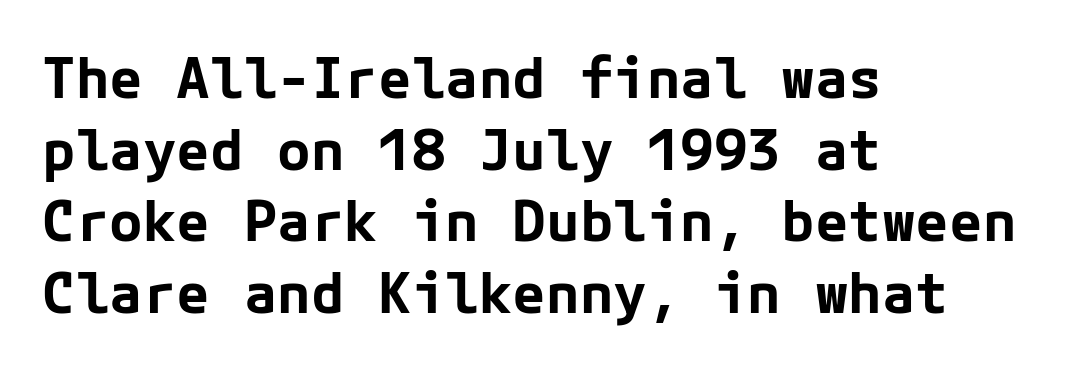
How are the letters spaced? Ordinarily, with no added tracking. This sample keeps an unexceptional amount of space between lines. Honestly, there is no underline to notice here at all. Posture: vertical.
